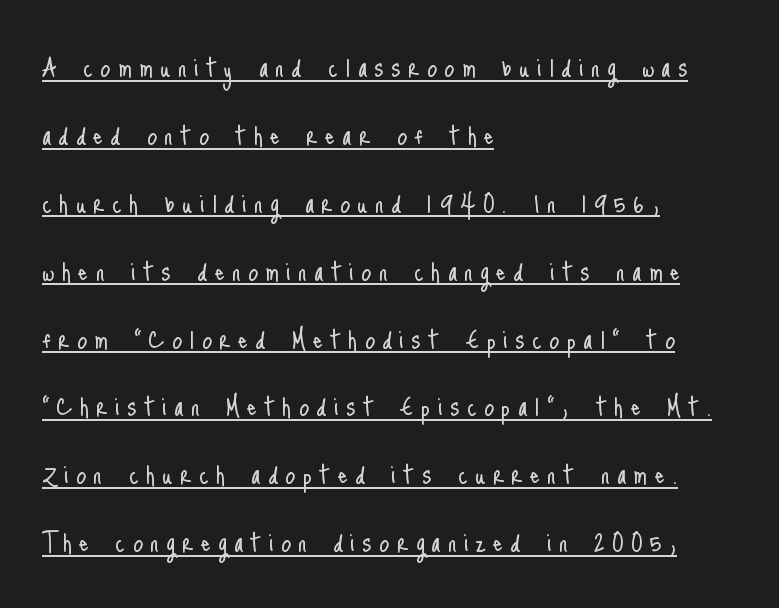
Q: Is the text bold? A: No.
Q: Is the text italic (slanted)? A: No, it is upright.
Q: Is the typeface a serif or a sans-serif typeface? A: Sans-serif.
Q: Is the text underlined? A: Yes.
Q: How is the paragraph aligned? A: Left-aligned.
Q: Is the spacing between letters normal or unusually wide? A: Unusually wide.
Q: Is the spacing between lines tight, normal or loose? A: Loose.
Q: Width (condensed, normal, or wide)? A: Condensed.
Q: Stroke contrast? A: Low.
Q: x-height? A: Small.
Q: Monospaced? A: No.
